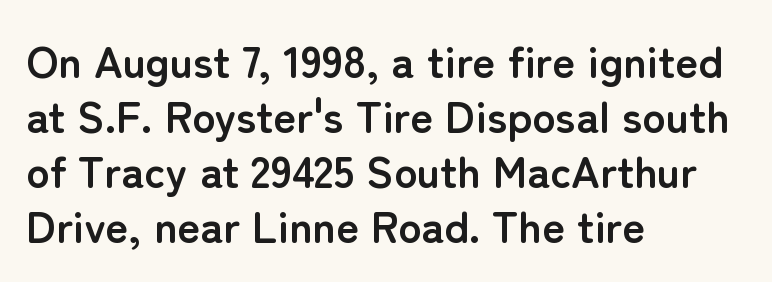
The rendering anchors every line to the left-hand side. The space beneath each line is pristine and unruled. Notice how the stems are strictly vertical — no italics here. The letters advance in unequal steps, a hallmark of proportional type. Spacing between characters is what you'd get straight out of the box.
